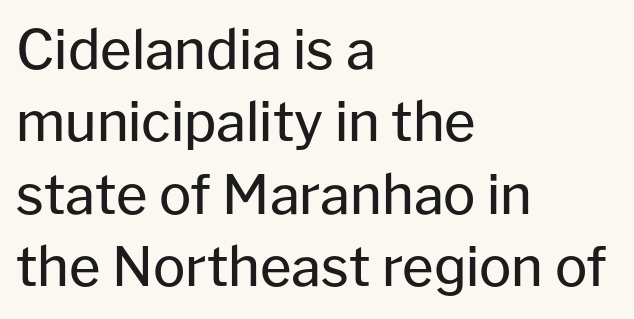
The image shows 54 px regular-weight sans-serif type, upright; set left-aligned, normal line spacing (1.34x), normal letter spacing, not underlined; low stroke contrast and a medium x-height.
